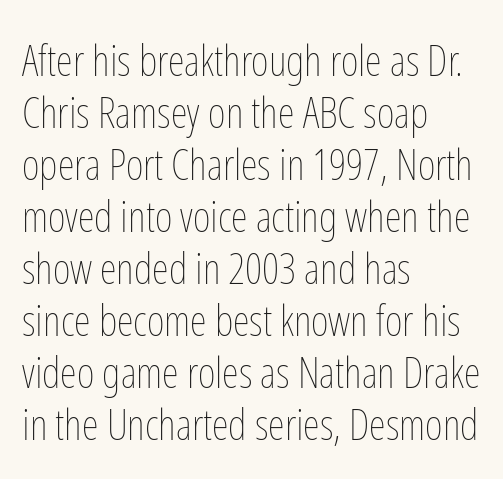
Q: Is the text bold? A: No.
Q: Is the text italic (slanted)? A: No, it is upright.
Q: Is the text underlined? A: No.
Q: How is the paragraph aligned? A: Left-aligned.
Q: Is the spacing between letters normal or unusually wide? A: Normal.
Q: Width (condensed, normal, or wide)? A: Condensed.
Q: Stroke contrast? A: Low.
Q: x-height? A: Medium.
Q: Monospaced? A: No.
